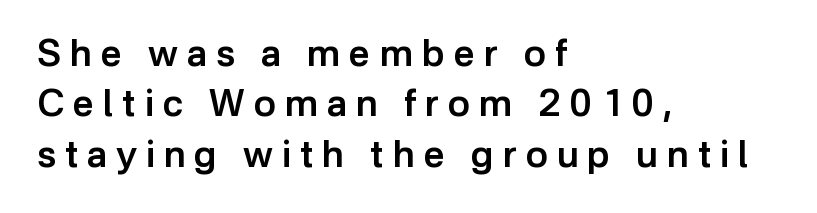
The image shows 37 px semibold sans-serif type, upright; set left-aligned, normal line spacing (1.36x), unusually wide letter spacing (+0.24 em), not underlined; low stroke contrast and a medium x-height.
